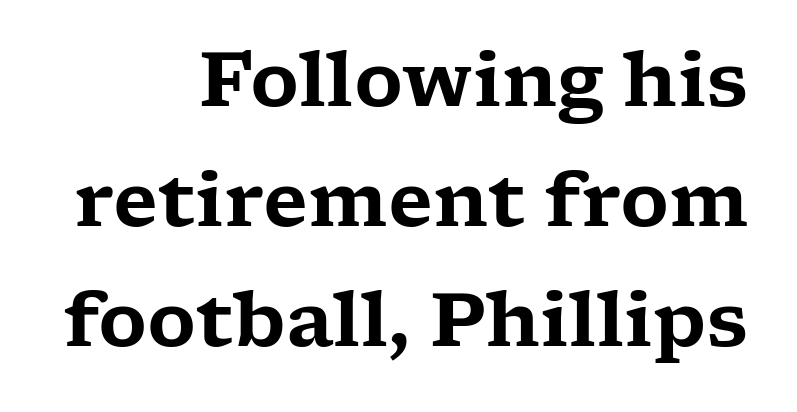
Is this a fixed-width face? No — the glyphs have proportional, varying widths. The lettering stays uniformly vertical, giving the passage a roman look. Look at the tracking — it's just the regular setting, nothing added. Plain, unruled lines of type.
